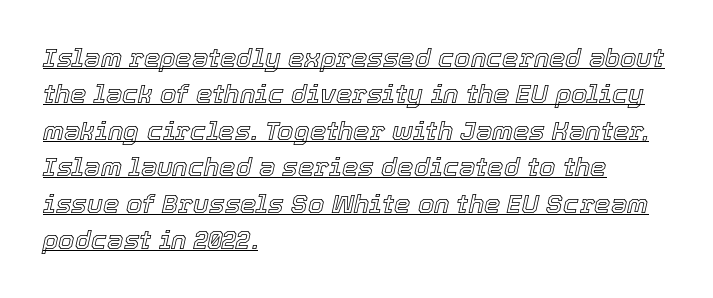
{"italic": "yes", "lean": "right", "slant_degrees": 12, "underline": "yes", "align": "left", "line_spacing": "normal", "line_spacing_ratio": 1.4, "letter_spacing": "normal", "letter_spacing_em": 0.0, "glyph_px": 26}
